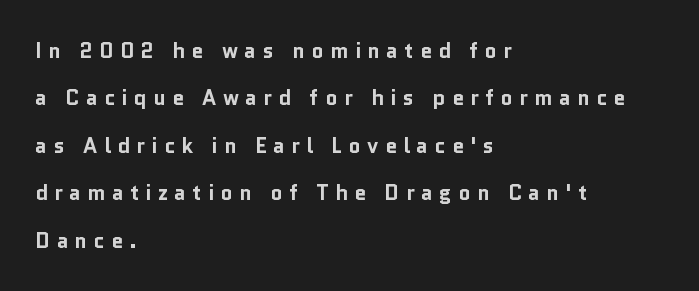
In terms of weight, the rendering is a true, heavy bold. This rendering features lettering with no underline. Loose tracking; the words dissolve into strings of separated letters. Line spacing here is loose. This is the regular roman posture of the typeface. The paragraph shown leans on its left margin.
